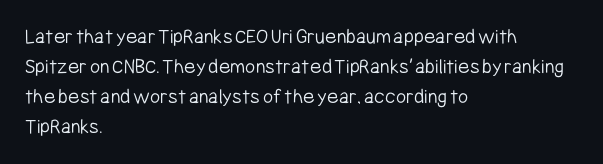
The image shows 22 px text type, upright; set left-aligned, normal line spacing (1.37x), normal letter spacing, not underlined.
